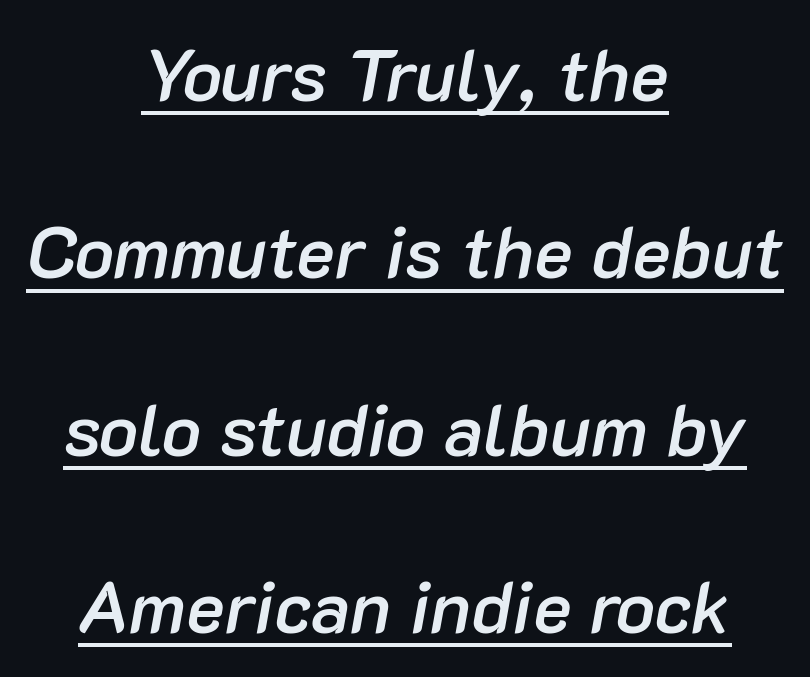
Q: Is the text bold? A: Semi-bold.
Q: Is the text italic (slanted)? A: Yes, it leans right by about 10 degrees.
Q: Is the text underlined? A: Yes.
Q: How is the paragraph aligned? A: Centered.
Q: Is the spacing between letters normal or unusually wide? A: Normal.
Q: Is the spacing between lines tight, normal or loose? A: Loose.
Q: Width (condensed, normal, or wide)? A: Normal.
Q: Stroke contrast? A: Low.
Q: x-height? A: Medium.
Q: Monospaced? A: No.
